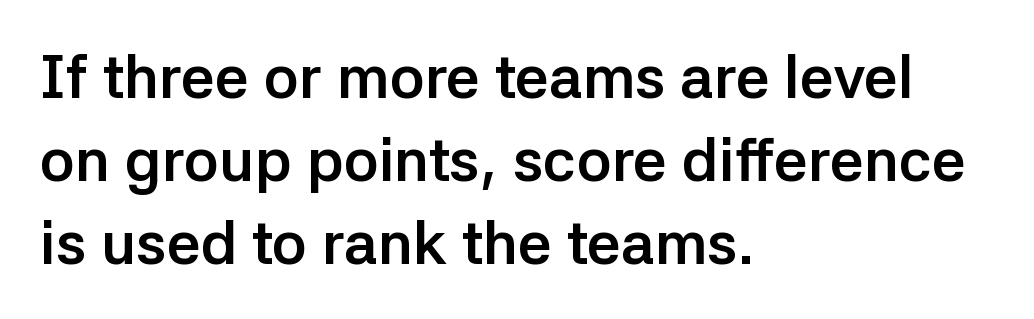
Q: Is the text bold? A: Yes.
Q: Is the text italic (slanted)? A: No, it is upright.
Q: Is the typeface a serif or a sans-serif typeface? A: Sans-serif.
Q: Is the text underlined? A: No.
Q: How is the paragraph aligned? A: Left-aligned.
Q: Is the spacing between letters normal or unusually wide? A: Normal.
Q: Is the spacing between lines tight, normal or loose? A: Normal.
Q: Width (condensed, normal, or wide)? A: Normal.
Q: Stroke contrast? A: Low.
Q: x-height? A: Medium.
Q: Monospaced? A: No.
